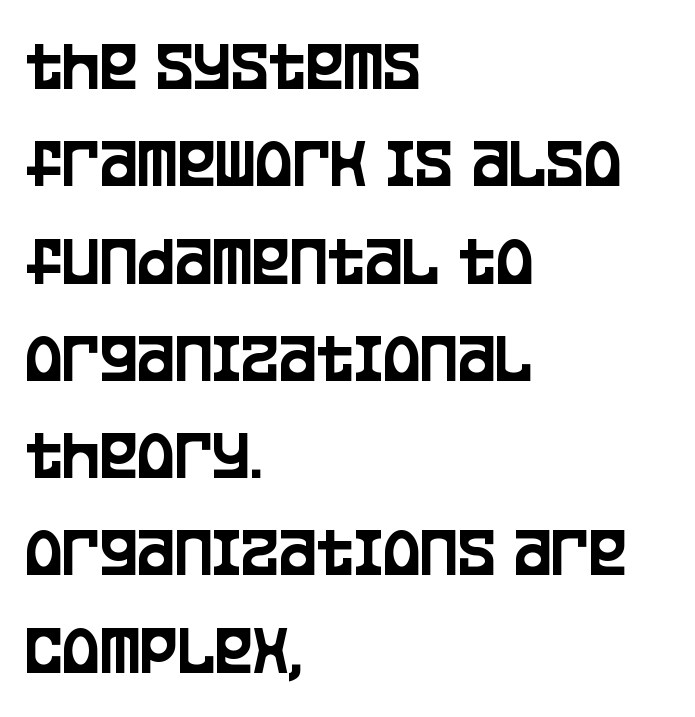
Q: Is the text italic (slanted)? A: No, it is upright.
Q: Is the typeface a serif or a sans-serif typeface? A: Sans-serif.
Q: Is the text underlined? A: No.
Q: How is the paragraph aligned? A: Left-aligned.
Q: Is the spacing between letters normal or unusually wide? A: Normal.
Q: Is the spacing between lines tight, normal or loose? A: Normal.
Q: Width (condensed, normal, or wide)? A: Condensed.
Q: Stroke contrast? A: Low.
Q: x-height? A: Large.
Q: Monospaced? A: No.
